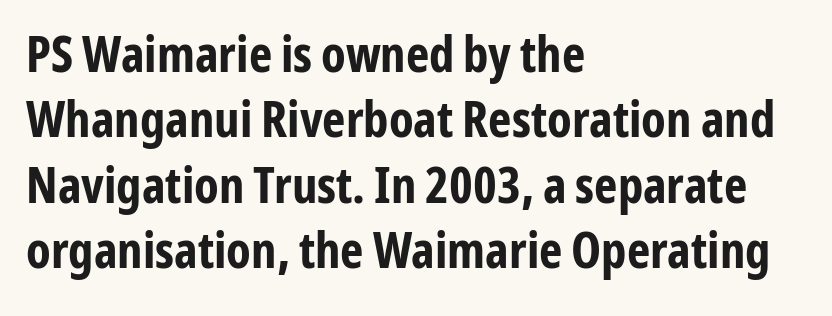
Q: Is the text bold? A: Yes.
Q: Is the text italic (slanted)? A: No, it is upright.
Q: Is the typeface a serif or a sans-serif typeface? A: Sans-serif.
Q: Is the text underlined? A: No.
Q: How is the paragraph aligned? A: Left-aligned.
Q: Is the spacing between letters normal or unusually wide? A: Normal.
Q: Is the spacing between lines tight, normal or loose? A: Normal.
Q: Width (condensed, normal, or wide)? A: Condensed.
Q: Stroke contrast? A: Low.
Q: x-height? A: Medium.
Q: Monospaced? A: No.
